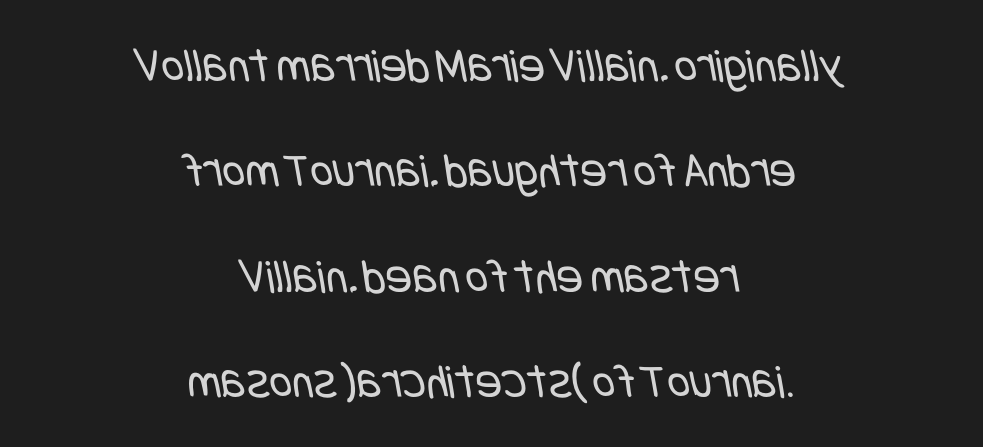
The image shows 49 px regular-weight, condensed sans-serif type; set centered, loose line spacing (2.15x), normal letter spacing, not underlined; low stroke contrast and a large x-height.
